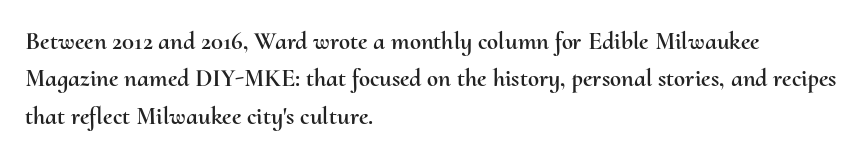
The rendering anchors every line to the left-hand side. The vertical gap from one line to the next is medium. The letterforms sit shoulder to shoulder at normal distance. Lines of text with bare space underneath. This is roman type, the default non-slanted kind.
